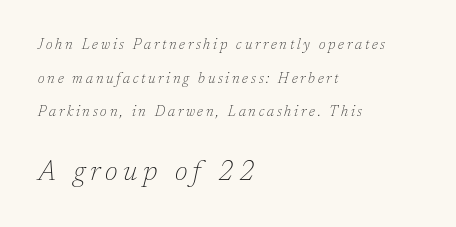
The image shows 27 px text type, italic (leaning right); set left-aligned, loose line spacing (2.4x), unusually wide letter spacing (+0.2 em), not underlined; the second (bottom) block is 1.93x larger.
